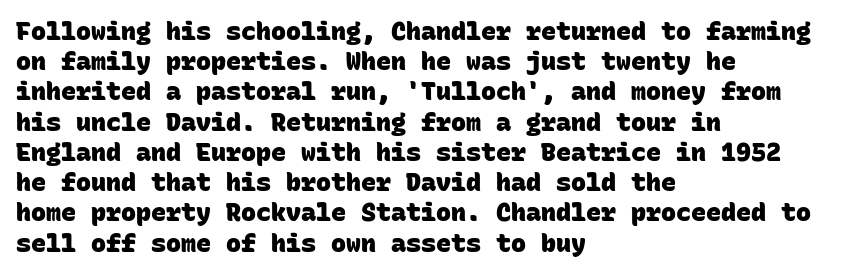
Default kerning and tracking; the words read as compact shapes. The text block is weighted toward the left margin, trailing off unevenly rightward. Only glyphs here, with clear space below each row. Pretty heavy lettering here — definitely bold.
